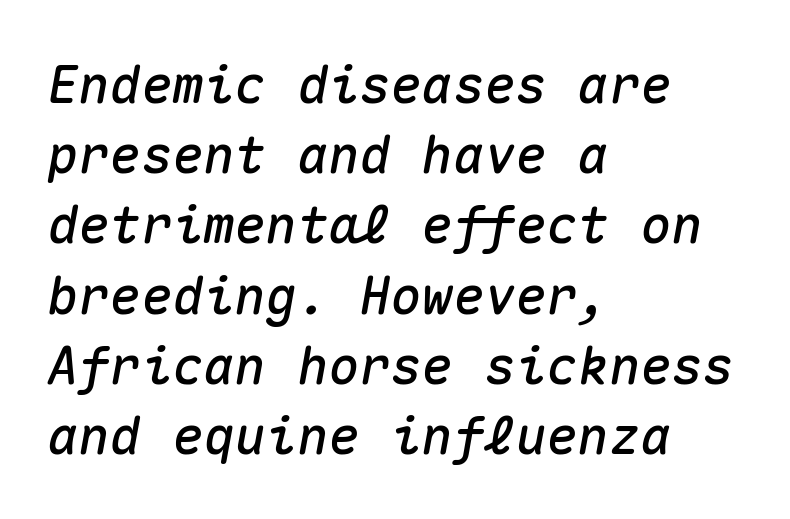
Q: Is the text italic (slanted)? A: Yes, it leans right by about 10 degrees.
Q: Is the text underlined? A: No.
Q: How is the paragraph aligned? A: Left-aligned.
Q: Is the spacing between letters normal or unusually wide? A: Normal.
Q: Is the spacing between lines tight, normal or loose? A: Normal.
Q: Width (condensed, normal, or wide)? A: Normal.
Q: Stroke contrast? A: Medium.
Q: x-height? A: Medium.
Q: Monospaced? A: Yes.
